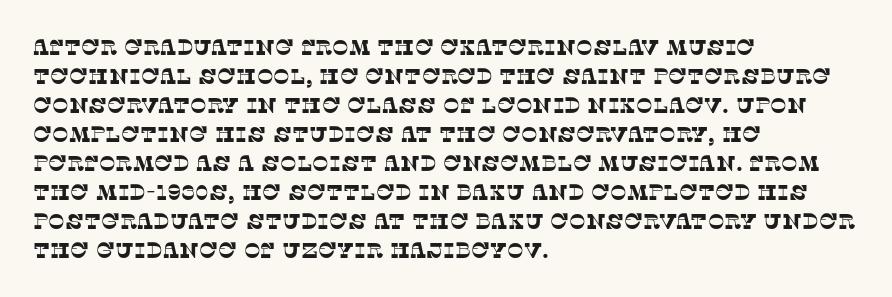
Q: Is the text underlined? A: No.
Q: How is the paragraph aligned? A: Left-aligned.
Q: Is the spacing between letters normal or unusually wide? A: Normal.
Q: Is the spacing between lines tight, normal or loose? A: Normal.
